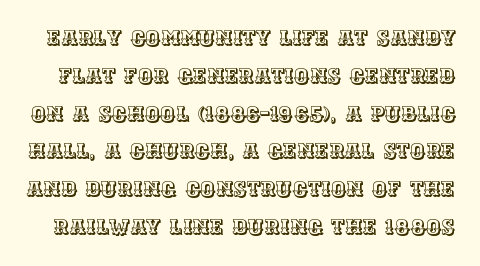
{"italic": "no", "underline": "no", "line_spacing_ratio": 1.8, "letter_spacing": "normal", "letter_spacing_em": 0.0, "glyph_px": 21}
